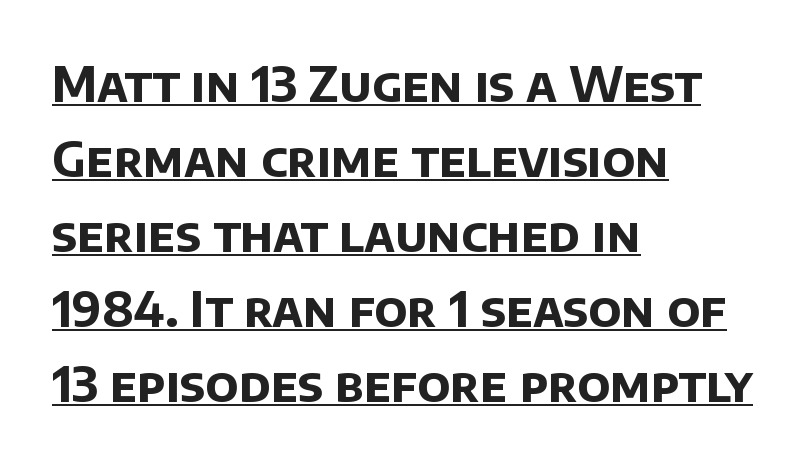
The image shows 48 px bold sans-serif type; set left-aligned, normal line spacing (1.56x), normal letter spacing, underlined; low stroke contrast and a large x-height.
